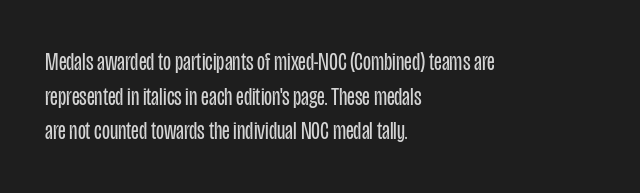
{"italic": "no", "bold": "no", "underline": "no", "align": "left", "line_spacing": "normal", "line_spacing_ratio": 1.33, "letter_spacing": "normal", "letter_spacing_em": 0.0, "glyph_px": 26}
